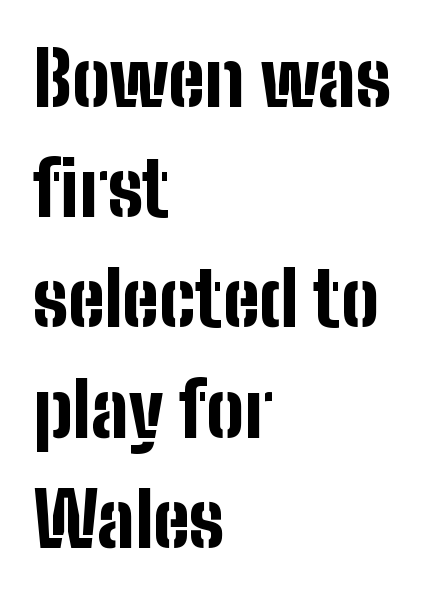
{"serif": "no", "italic": "no", "bold": "yes", "weight": "bold", "width": "condensed", "stroke_contrast": "low", "x_height": "medium", "monospaced": "no", "underline": "no", "align": "left", "line_spacing": "normal", "line_spacing_ratio": 1.47, "letter_spacing": "normal", "letter_spacing_em": 0.0, "glyph_px": 75}
